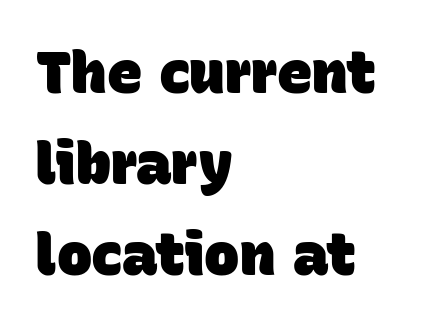
Q: Is the text bold? A: Yes.
Q: Is the typeface a serif or a sans-serif typeface? A: Sans-serif.
Q: Is the text underlined? A: No.
Q: How is the paragraph aligned? A: Left-aligned.
Q: Is the spacing between letters normal or unusually wide? A: Normal.
Q: Is the spacing between lines tight, normal or loose? A: Normal.
Q: Width (condensed, normal, or wide)? A: Normal.
Q: Stroke contrast? A: Low.
Q: x-height? A: Large.
Q: Monospaced? A: No.
